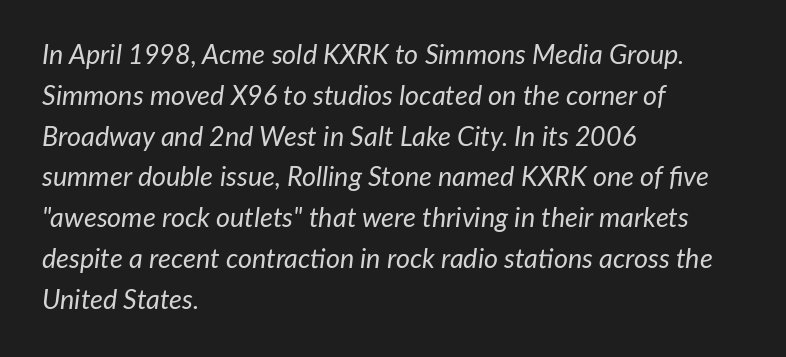
Q: Is the text bold? A: No.
Q: Is the text italic (slanted)? A: Yes, it leans right by about 7 degrees.
Q: Is the text underlined? A: No.
Q: How is the paragraph aligned? A: Left-aligned.
Q: Is the spacing between letters normal or unusually wide? A: Normal.
Q: Is the spacing between lines tight, normal or loose? A: Normal.
